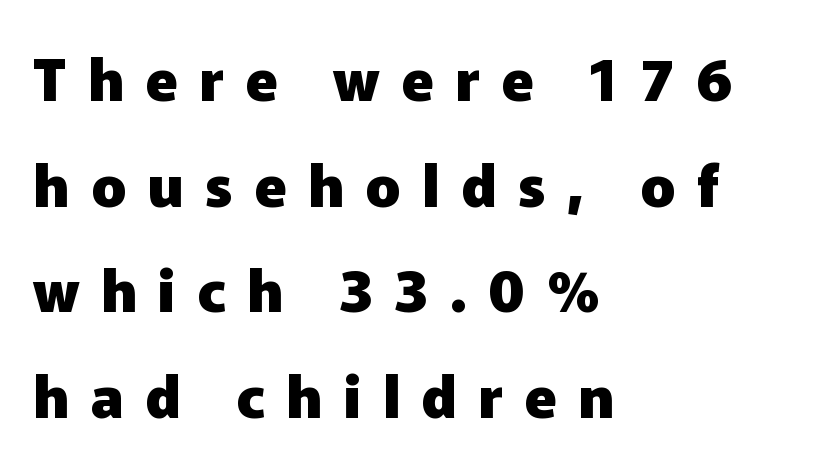
The image shows 58 px heavy sans-serif type, upright; set left-aligned, line spacing 1.82x, unusually wide letter spacing (+0.37 em), not underlined; low stroke contrast and a medium x-height.
